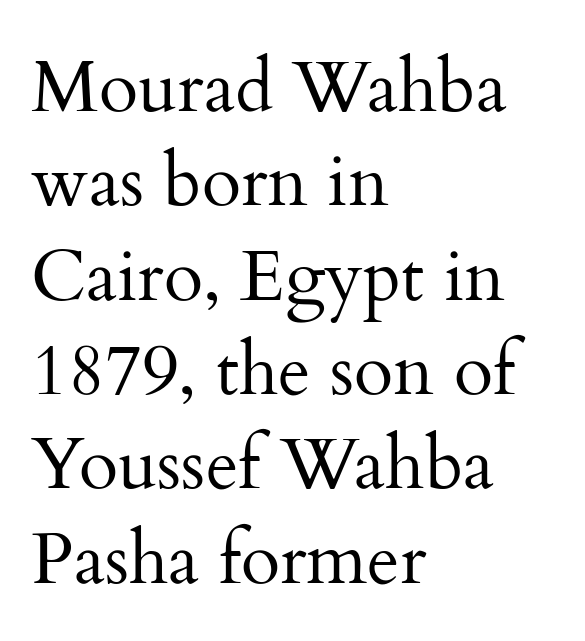
Q: Is the text bold? A: No.
Q: Is the text italic (slanted)? A: No, it is upright.
Q: Is the typeface a serif or a sans-serif typeface? A: Serif.
Q: Is the text underlined? A: No.
Q: How is the paragraph aligned? A: Left-aligned.
Q: Is the spacing between letters normal or unusually wide? A: Normal.
Q: Is the spacing between lines tight, normal or loose? A: Normal.
Q: Width (condensed, normal, or wide)? A: Normal.
Q: Stroke contrast? A: Medium.
Q: x-height? A: Small.
Q: Monospaced? A: No.
